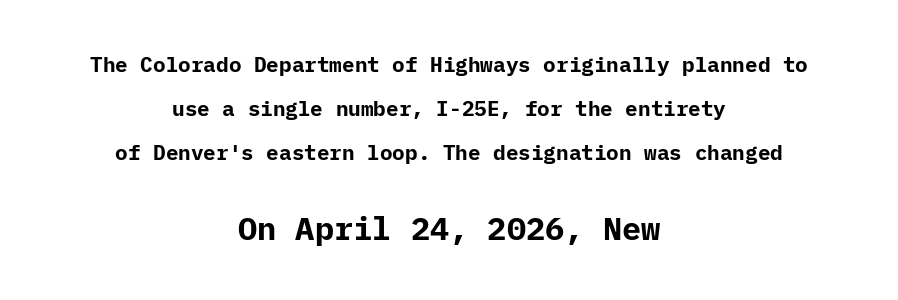
Q: Is the text bold? A: Yes.
Q: Is the text italic (slanted)? A: No, it is upright.
Q: Is the typeface a serif or a sans-serif typeface? A: Sans-serif.
Q: Is the text underlined? A: No.
Q: How is the paragraph aligned? A: Centered.
Q: Is the spacing between letters normal or unusually wide? A: Normal.
Q: Is the spacing between lines tight, normal or loose? A: Loose.
Q: Which block of text is set in a larger size, the first (top) or the second (bottom)? A: The second (bottom) one.
Q: Width (condensed, normal, or wide)? A: Normal.
Q: Stroke contrast? A: Low.
Q: x-height? A: Medium.
